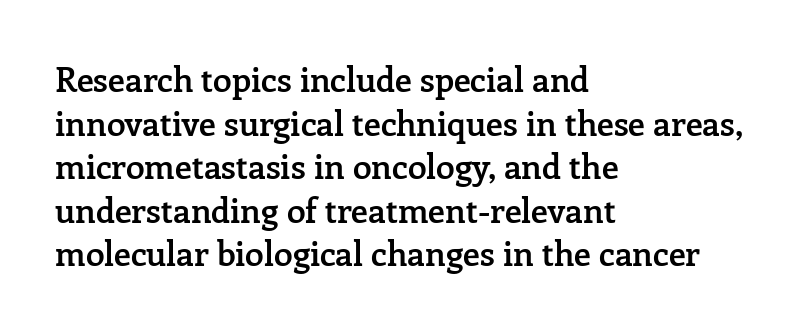
Q: Is the text bold? A: Semi-bold.
Q: Is the text italic (slanted)? A: No, it is upright.
Q: Is the typeface a serif or a sans-serif typeface? A: Serif.
Q: Is the text underlined? A: No.
Q: How is the paragraph aligned? A: Left-aligned.
Q: Is the spacing between letters normal or unusually wide? A: Normal.
Q: Is the spacing between lines tight, normal or loose? A: Normal.
Q: Width (condensed, normal, or wide)? A: Normal.
Q: Stroke contrast? A: Low.
Q: x-height? A: Medium.
Q: Monospaced? A: No.
